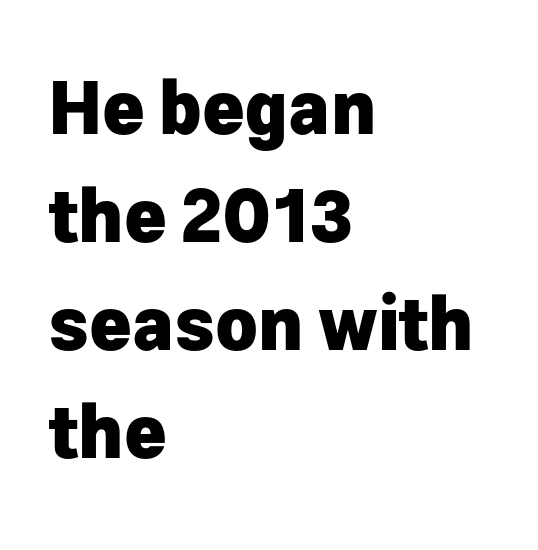
Q: Is the text bold? A: Yes.
Q: Is the text italic (slanted)? A: No, it is upright.
Q: Is the typeface a serif or a sans-serif typeface? A: Sans-serif.
Q: Is the text underlined? A: No.
Q: How is the paragraph aligned? A: Left-aligned.
Q: Is the spacing between letters normal or unusually wide? A: Normal.
Q: Is the spacing between lines tight, normal or loose? A: Normal.
Q: Width (condensed, normal, or wide)? A: Normal.
Q: Stroke contrast? A: Low.
Q: x-height? A: Medium.
Q: Monospaced? A: No.
